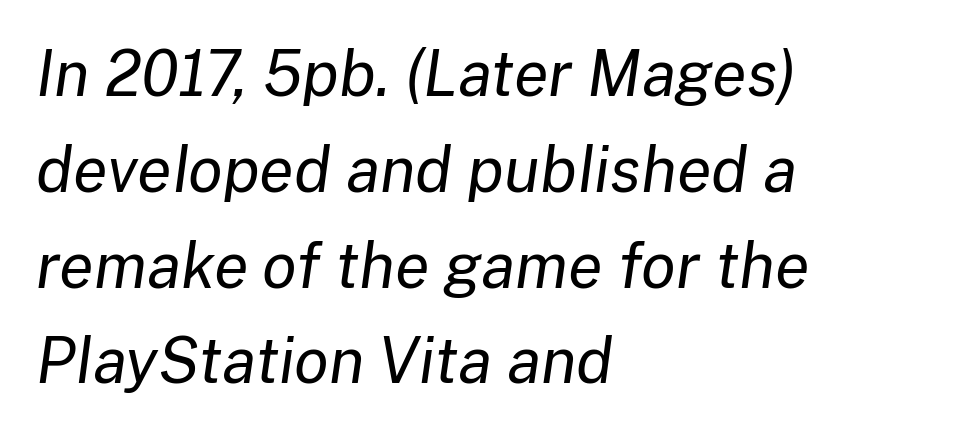
{"italic": "yes", "lean": "right", "slant_degrees": 8, "bold": "no", "weight": "regular", "width": "normal", "stroke_contrast": "low", "x_height": "medium", "monospaced": "no", "underline": "no", "align": "left", "line_spacing": "normal", "line_spacing_ratio": 1.52, "letter_spacing": "normal", "letter_spacing_em": 0.0, "glyph_px": 63}
